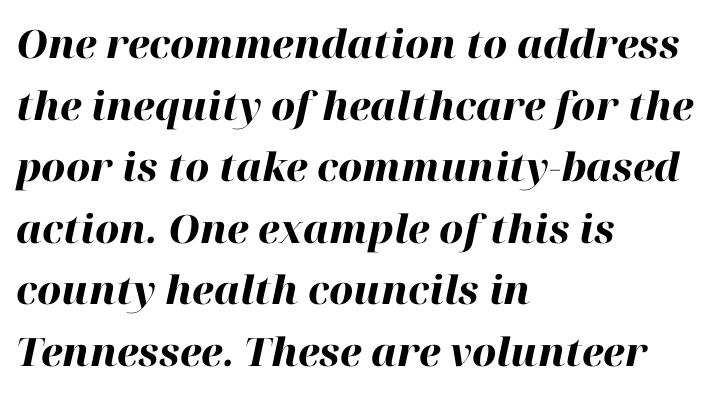
The image shows 39 px heavy type, italic (leaning right); set left-aligned, normal line spacing (1.58x), normal letter spacing, not underlined; high stroke contrast and a medium x-height.
